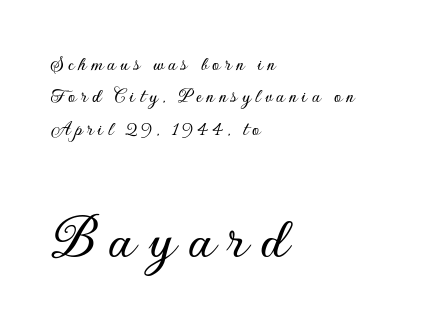
Q: Is the text italic (slanted)? A: Yes.
Q: Is the typeface a serif or a sans-serif typeface? A: Sans-serif.
Q: Is the text underlined? A: No.
Q: How is the paragraph aligned? A: Left-aligned.
Q: Is the spacing between letters normal or unusually wide? A: Unusually wide.
Q: Is the spacing between lines tight, normal or loose? A: Normal.
Q: Which block of text is set in a larger size, the first (top) or the second (bottom)? A: The second (bottom) one.
Q: Width (condensed, normal, or wide)? A: Normal.
Q: Stroke contrast? A: Low.
Q: x-height? A: Small.
Q: Monospaced? A: No.
